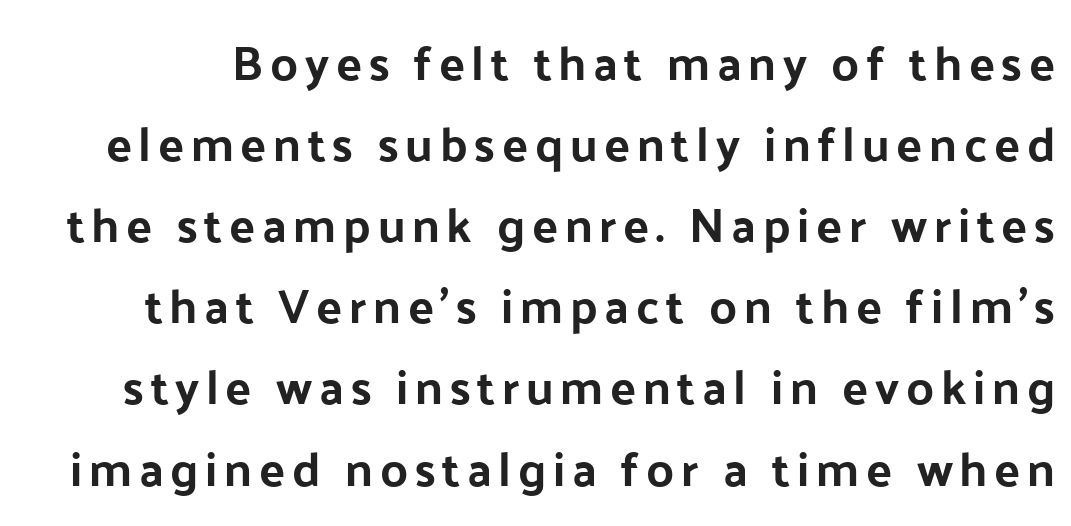
The type family on display is of the sans-serif kind. Vertical strokes here are truly vertical. Check the space under the baseline: it is left empty. Leading matches the norm, producing a regular column.
